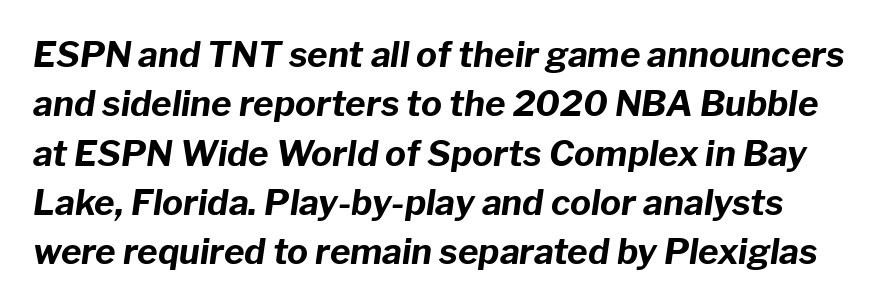
Leading matches the norm, producing a regular column. The passage shown is emphatically bold. Is the type slanted? Yes — the strokes lean at a clear angle. Underlining? Definitely not there. Proportional: the letters do not fall into vertical columns.
